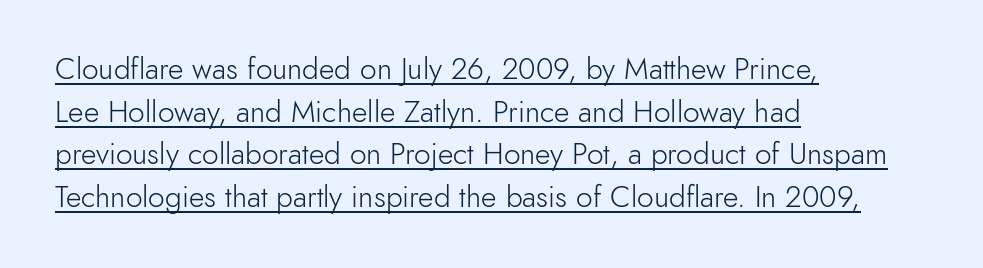
{"serif": "no", "italic": "no", "bold": "no", "weight": "light", "width": "normal", "x_height": "small", "monospaced": "no", "underline": "yes", "align": "left", "line_spacing": "normal", "line_spacing_ratio": 1.42, "letter_spacing": "normal", "letter_spacing_em": 0.0, "glyph_px": 30}
